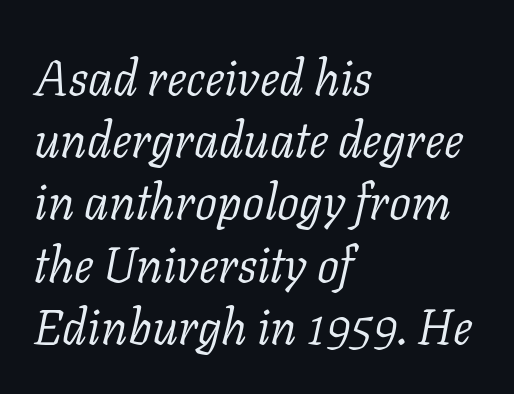
Q: Is the text bold? A: No.
Q: Is the text italic (slanted)? A: Yes, it leans right by about 11 degrees.
Q: Is the typeface a serif or a sans-serif typeface? A: Serif.
Q: Is the text underlined? A: No.
Q: How is the paragraph aligned? A: Left-aligned.
Q: Is the spacing between letters normal or unusually wide? A: Normal.
Q: Is the spacing between lines tight, normal or loose? A: Normal.
Q: Width (condensed, normal, or wide)? A: Normal.
Q: Stroke contrast? A: Low.
Q: x-height? A: Medium.
Q: Monospaced? A: No.
